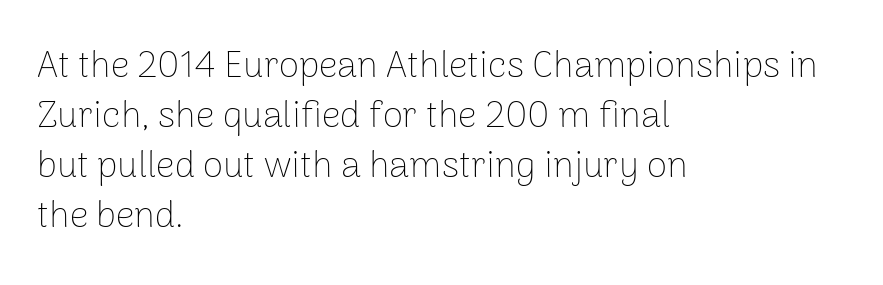
Q: Is the text bold? A: No.
Q: Is the text italic (slanted)? A: No, it is upright.
Q: Is the typeface a serif or a sans-serif typeface? A: Sans-serif.
Q: Is the text underlined? A: No.
Q: How is the paragraph aligned? A: Left-aligned.
Q: Is the spacing between letters normal or unusually wide? A: Normal.
Q: Is the spacing between lines tight, normal or loose? A: Normal.
Q: Width (condensed, normal, or wide)? A: Normal.
Q: Stroke contrast? A: Low.
Q: x-height? A: Medium.
Q: Monospaced? A: No.
